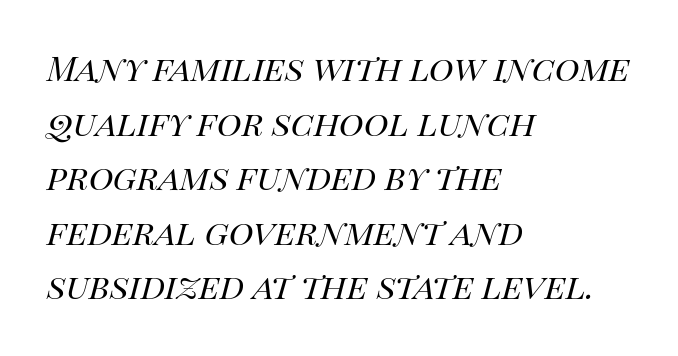
{"italic": "yes", "lean": "right", "slant_degrees": 14, "bold": "no", "weight": "regular", "width": "normal", "stroke_contrast": "high", "x_height": "large", "monospaced": "no", "underline": "no", "align": "left", "line_spacing": "normal", "line_spacing_ratio": 1.3, "letter_spacing": "normal", "letter_spacing_em": 0.0, "glyph_px": 42}
